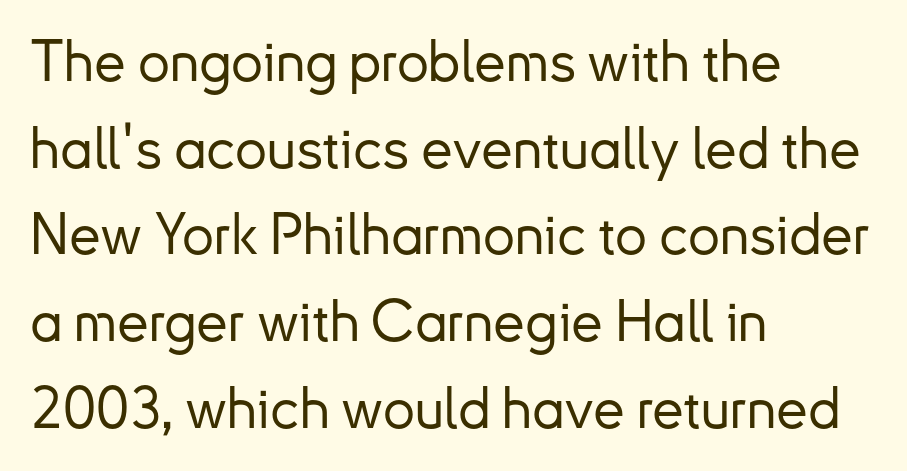
{"serif": "no", "italic": "no", "width": "normal", "stroke_contrast": "low", "x_height": "small", "monospaced": "no", "underline": "no", "align": "left", "line_spacing": "normal", "line_spacing_ratio": 1.52, "letter_spacing": "normal", "letter_spacing_em": 0.0, "glyph_px": 57}
